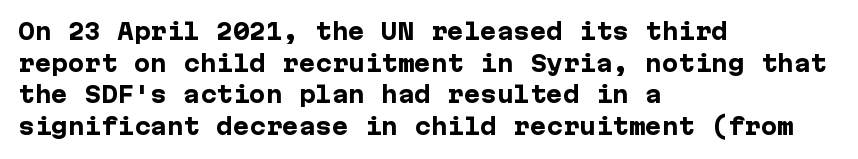
{"italic": "no", "bold": "yes", "underline": "no", "align": "left", "line_spacing": "normal", "line_spacing_ratio": 1.44, "letter_spacing": "normal", "letter_spacing_em": 0.0, "glyph_px": 22}
